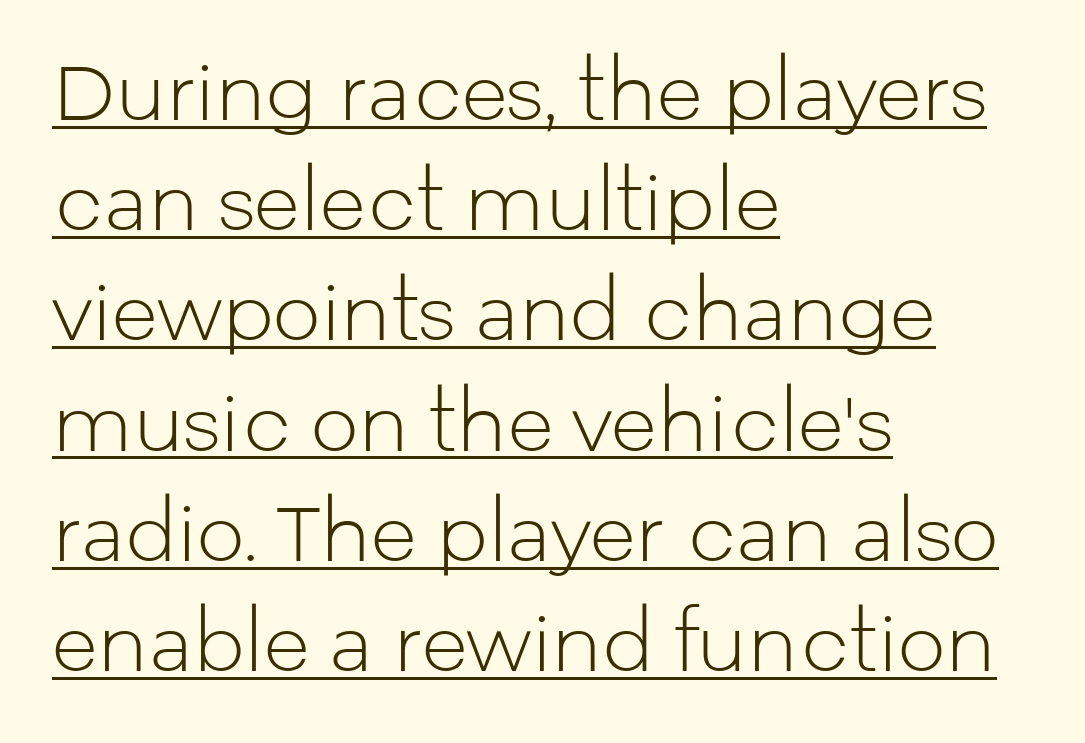
{"serif": "no", "italic": "no", "bold": "no", "weight": "light", "width": "normal", "stroke_contrast": "low", "x_height": "medium", "monospaced": "no", "underline": "yes", "align": "left", "line_spacing": "normal", "line_spacing_ratio": 1.45, "letter_spacing": "normal", "letter_spacing_em": 0.0, "glyph_px": 76}
